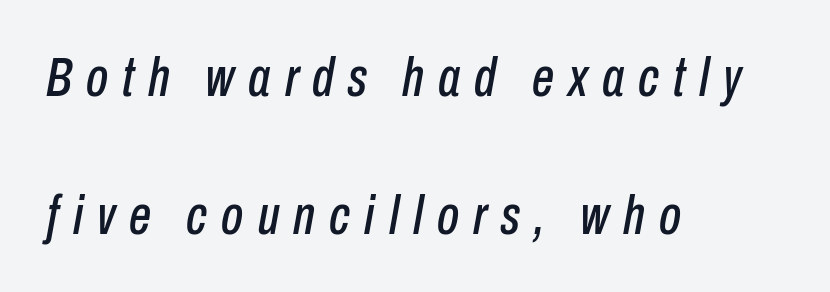
Q: Is the text italic (slanted)? A: Yes, it leans right by about 10 degrees.
Q: Is the text underlined? A: No.
Q: How is the paragraph aligned? A: Left-aligned.
Q: Is the spacing between letters normal or unusually wide? A: Unusually wide.
Q: Is the spacing between lines tight, normal or loose? A: Loose.
Q: Width (condensed, normal, or wide)? A: Condensed.
Q: Stroke contrast? A: Low.
Q: x-height? A: Medium.
Q: Monospaced? A: No.
